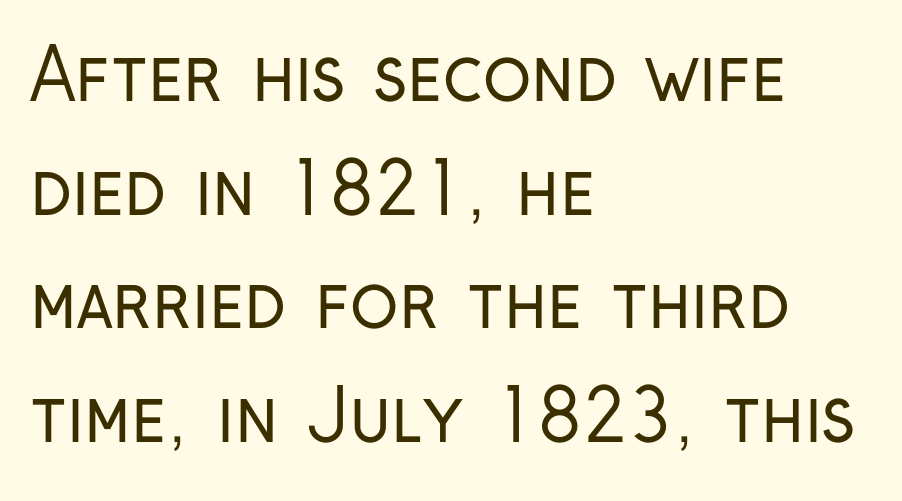
Character widths vary here, with narrow letters taking less room than wide ones. Nothing heavy about these letters — not bold at all. This is the regular roman posture of the typeface. Leading: standard. The words here are not underlined.
